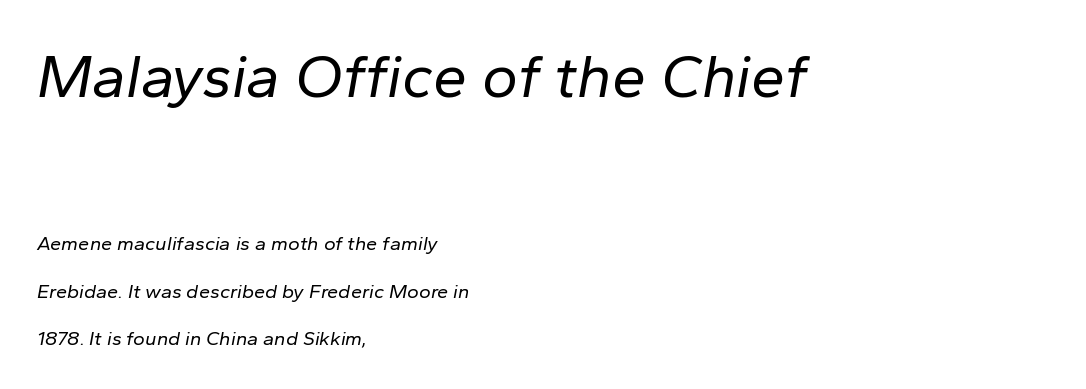
The more generous point size was reserved for the upper chunk. The rendering uses natural spacing where letterforms have individual widths. The passage shown leans; its letterforms are oblique. Check under the words: just untouched page. This rendering uses left alignment, leaving the right contour irregular.
